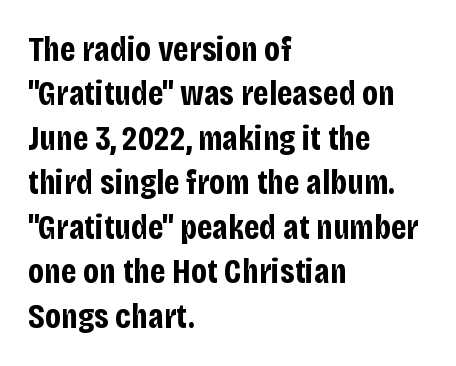
Q: Is the text bold? A: Yes.
Q: Is the text italic (slanted)? A: No, it is upright.
Q: Is the typeface a serif or a sans-serif typeface? A: Sans-serif.
Q: Is the text underlined? A: No.
Q: How is the paragraph aligned? A: Left-aligned.
Q: Is the spacing between letters normal or unusually wide? A: Normal.
Q: Is the spacing between lines tight, normal or loose? A: Normal.
Q: Width (condensed, normal, or wide)? A: Condensed.
Q: Stroke contrast? A: Low.
Q: x-height? A: Large.
Q: Monospaced? A: No.
